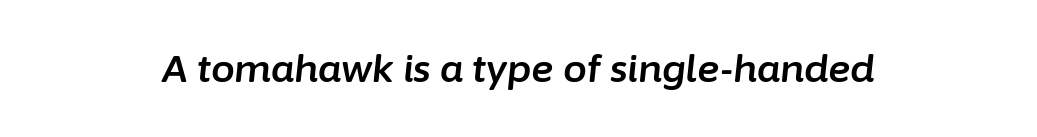
Q: Is the text italic (slanted)? A: Yes, it leans right by about 6 degrees.
Q: Is the text underlined? A: No.
Q: Is the spacing between letters normal or unusually wide? A: Normal.
Q: Width (condensed, normal, or wide)? A: Normal.
Q: Stroke contrast? A: Low.
Q: x-height? A: Medium.
Q: Monospaced? A: No.
